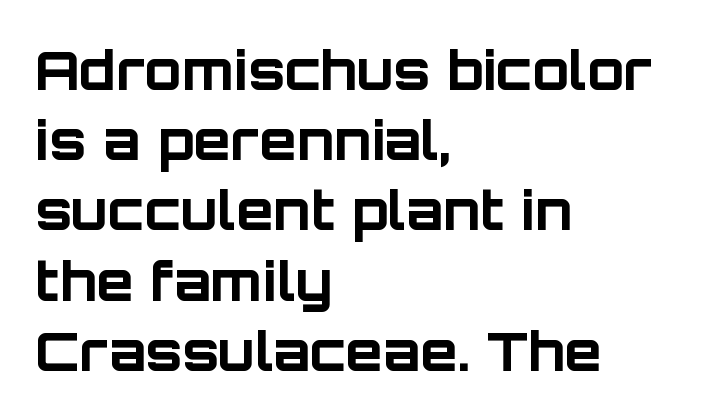
In terms of posture, this sample is upright. Do the characters align in a grid? No, the font is proportional. Honestly, there is no underline to notice here at all. Does extra space separate the letters? No, they use regular spacing. Note: no serifs on the glyphs.
